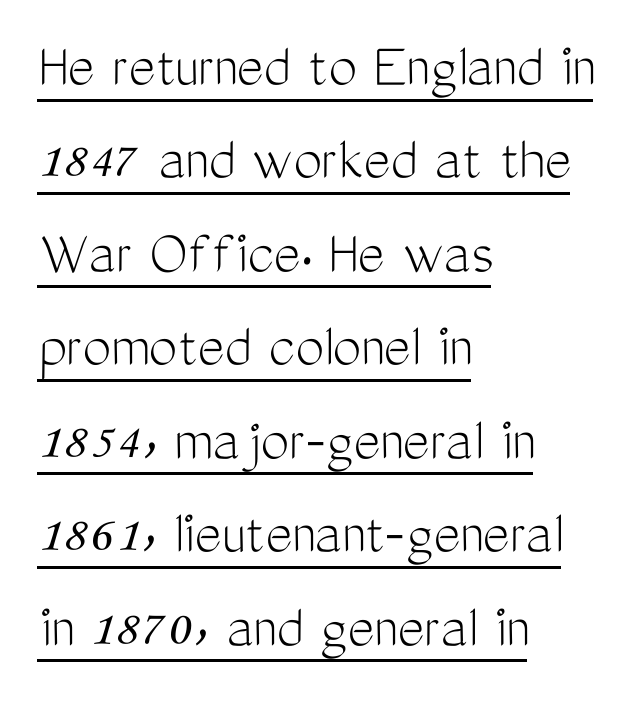
Q: Is the text bold? A: No.
Q: Is the text italic (slanted)? A: No, it is upright.
Q: Is the typeface a serif or a sans-serif typeface? A: Sans-serif.
Q: Is the text underlined? A: Yes.
Q: How is the paragraph aligned? A: Left-aligned.
Q: Is the spacing between letters normal or unusually wide? A: Normal.
Q: Is the spacing between lines tight, normal or loose? A: Normal.
Q: Width (condensed, normal, or wide)? A: Condensed.
Q: Stroke contrast? A: Medium.
Q: x-height? A: Medium.
Q: Monospaced? A: No.
